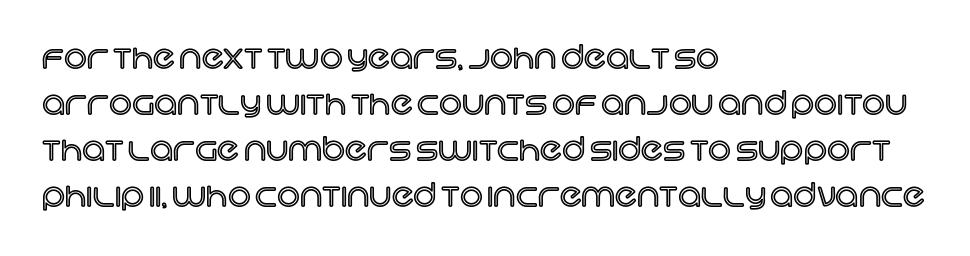
The image shows 32 px text type, upright; set left-aligned, normal line spacing (1.44x), normal letter spacing, not underlined; a large x-height.
